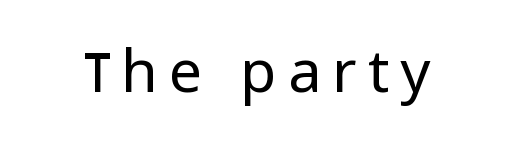
{"serif": "no", "italic": "no", "bold": "no", "weight": "regular", "width": "normal", "stroke_contrast": "low", "x_height": "medium", "monospaced": "no", "underline": "no", "glyph_px": 59}
